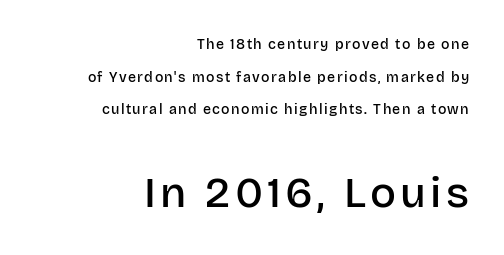
The image shows 43 px semibold sans-serif type, upright; set right-aligned, loose line spacing (2.33x), not underlined; the second (bottom) block is 3.07x larger; low stroke contrast and a large x-height.
